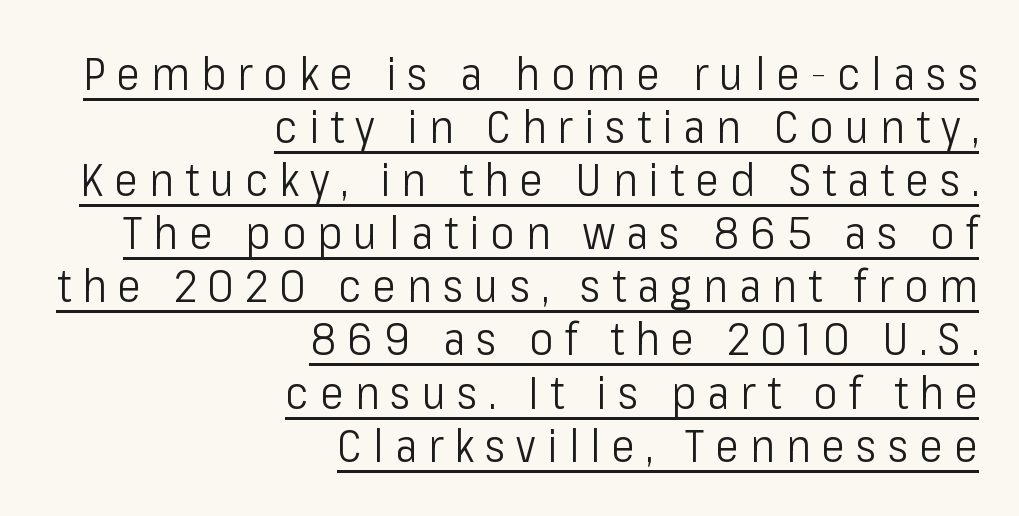
The paragraph has a hard right edge and a soft left edge. Are there feet on the stems? There aren't — it's a sans. Is this a fixed-width face? No — the glyphs have proportional, varying widths. This is the regular roman posture of the typeface. Tracking value appears strongly positive — letters spread wide.
